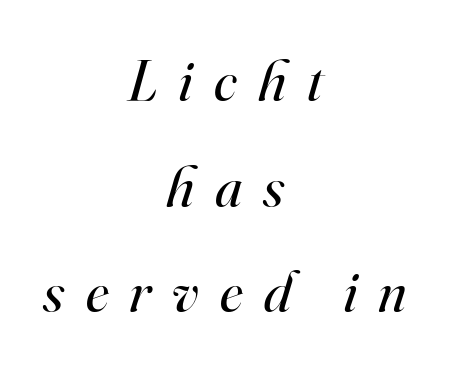
The image shows 59 px regular-weight serif type, italic (leaning right); set centered, line spacing 1.79x, unusually wide letter spacing (+0.36 em), not underlined; high stroke contrast and a small x-height.
